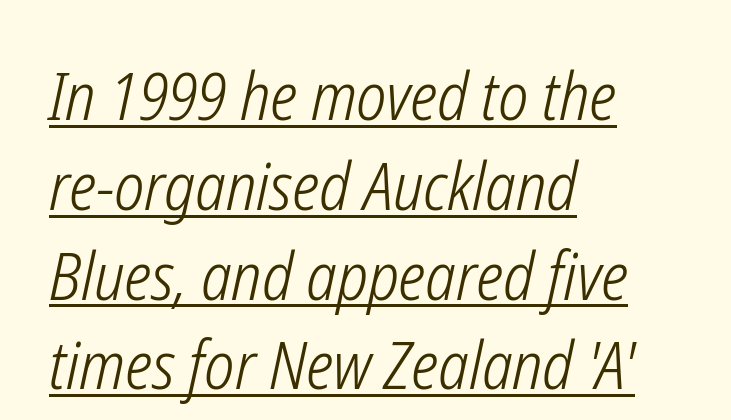
The image shows 66 px light, condensed type, italic (leaning right); set left-aligned, normal line spacing (1.36x), normal letter spacing, underlined; low stroke contrast and a medium x-height.
